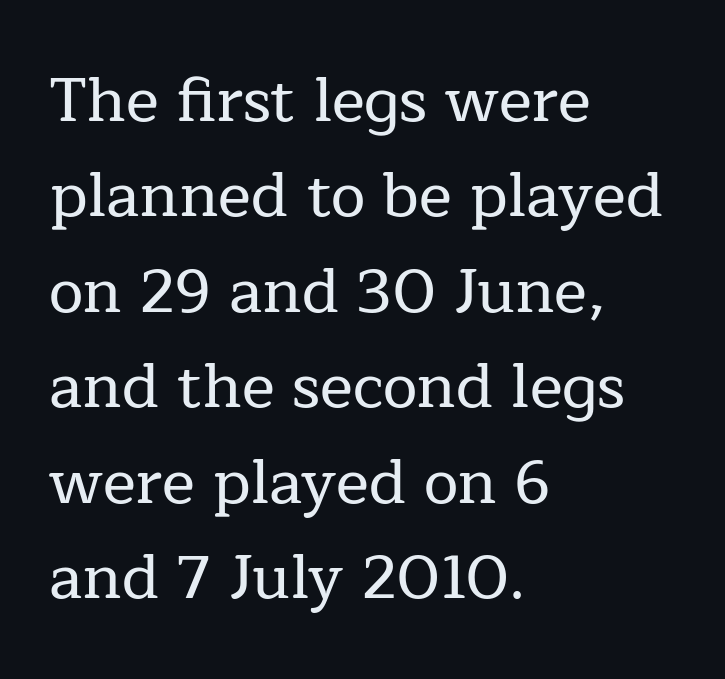
{"serif": "yes", "italic": "no", "width": "normal", "stroke_contrast": "low", "x_height": "medium", "monospaced": "no", "underline": "no", "align": "left", "line_spacing": "normal", "line_spacing_ratio": 1.54, "letter_spacing": "normal", "letter_spacing_em": 0.0, "glyph_px": 62}
